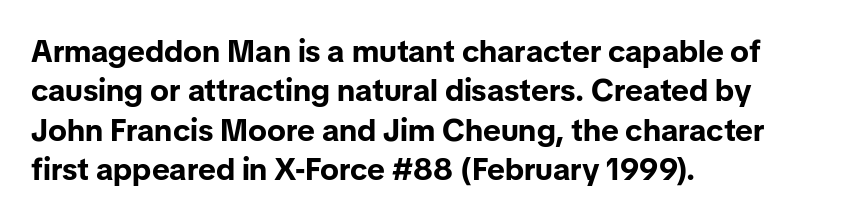
{"serif": "no", "italic": "no", "bold": "yes", "weight": "bold", "width": "normal", "stroke_contrast": "low", "x_height": "medium", "monospaced": "no", "underline": "no", "align": "left", "line_spacing": "normal", "line_spacing_ratio": 1.27, "letter_spacing": "normal", "letter_spacing_em": 0.0, "glyph_px": 31}
